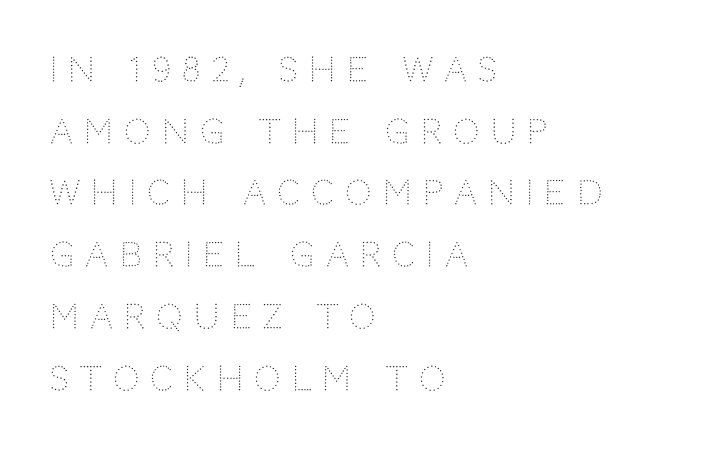
{"serif": "no", "italic": "no", "bold": "no", "weight": "light", "width": "normal", "stroke_contrast": "low", "x_height": "large", "monospaced": "no", "underline": "no", "align": "left", "line_spacing_ratio": 1.87, "letter_spacing": "wide", "letter_spacing_em": 0.34, "glyph_px": 33}
